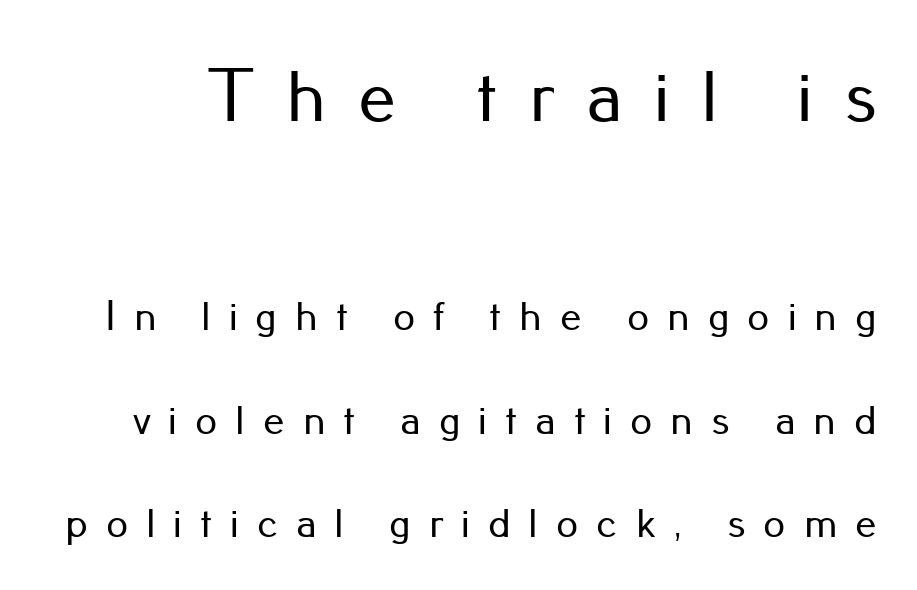
Q: Is the text italic (slanted)? A: No, it is upright.
Q: Is the typeface a serif or a sans-serif typeface? A: Sans-serif.
Q: Is the text underlined? A: No.
Q: Is the spacing between letters normal or unusually wide? A: Unusually wide.
Q: Is the spacing between lines tight, normal or loose? A: Loose.
Q: Which block of text is set in a larger size, the first (top) or the second (bottom)? A: The first (top) one.
Q: Width (condensed, normal, or wide)? A: Normal.
Q: Stroke contrast? A: Low.
Q: x-height? A: Small.
Q: Monospaced? A: No.
